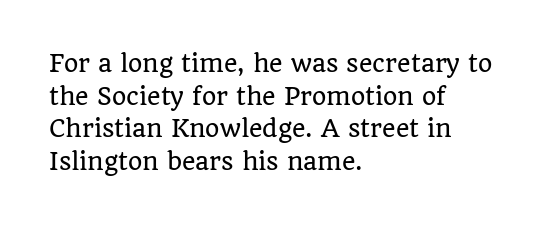
Q: Is the text italic (slanted)? A: No, it is upright.
Q: Is the text underlined? A: No.
Q: How is the paragraph aligned? A: Left-aligned.
Q: Is the spacing between letters normal or unusually wide? A: Normal.
Q: Is the spacing between lines tight, normal or loose? A: Normal.
